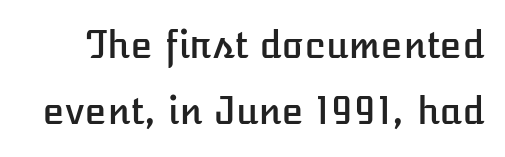
How are the letters spaced? Ordinarily, with no added tracking. Posture: upright roman. The face used here is proportionally spaced, like ordinary book or web type. The words here are not underlined.
